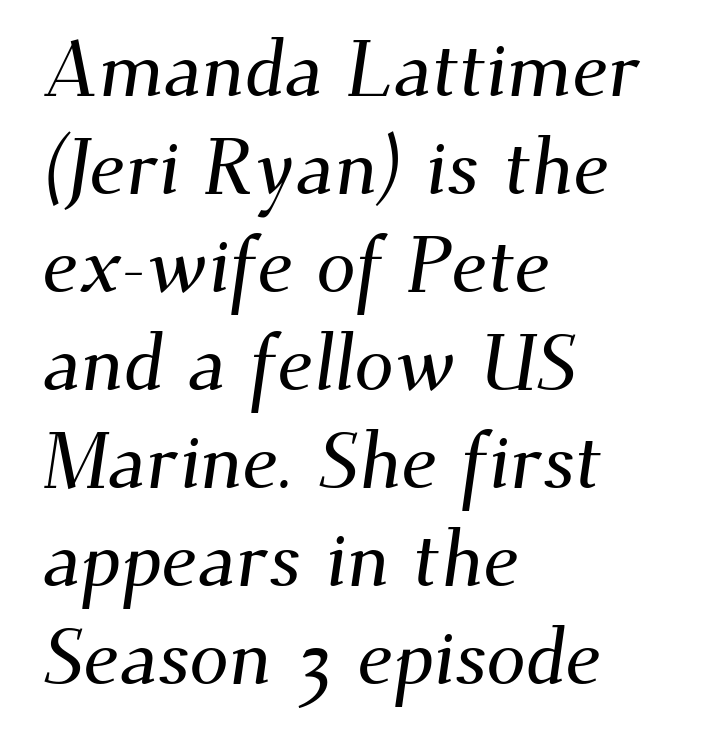
Q: Is the typeface a serif or a sans-serif typeface? A: Serif.
Q: Is the text underlined? A: No.
Q: How is the paragraph aligned? A: Left-aligned.
Q: Is the spacing between letters normal or unusually wide? A: Normal.
Q: Width (condensed, normal, or wide)? A: Normal.
Q: Stroke contrast? A: Medium.
Q: x-height? A: Small.
Q: Monospaced? A: No.
